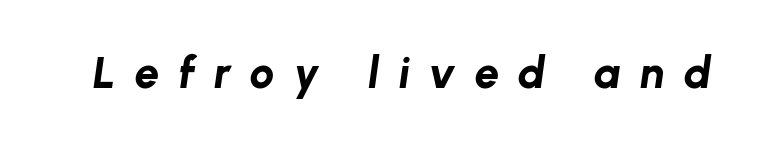
You could not count columns in this text — the font is proportionally spaced. Letter spacing: wide. The specimen reads as italic at a glance. Thick stems and heavy bowls — unmistakably bold. The words here are not underlined.
